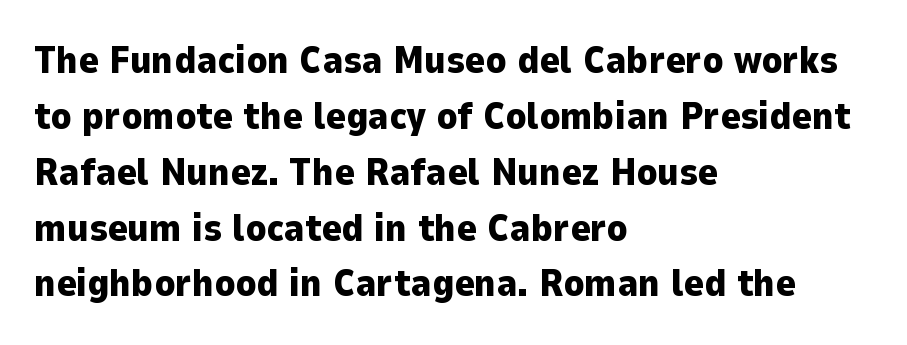
Q: Is the text bold? A: Yes.
Q: Is the text italic (slanted)? A: No, it is upright.
Q: Is the typeface a serif or a sans-serif typeface? A: Sans-serif.
Q: Is the text underlined? A: No.
Q: How is the paragraph aligned? A: Left-aligned.
Q: Is the spacing between letters normal or unusually wide? A: Normal.
Q: Is the spacing between lines tight, normal or loose? A: Normal.
Q: Width (condensed, normal, or wide)? A: Normal.
Q: Stroke contrast? A: Low.
Q: x-height? A: Medium.
Q: Monospaced? A: No.
